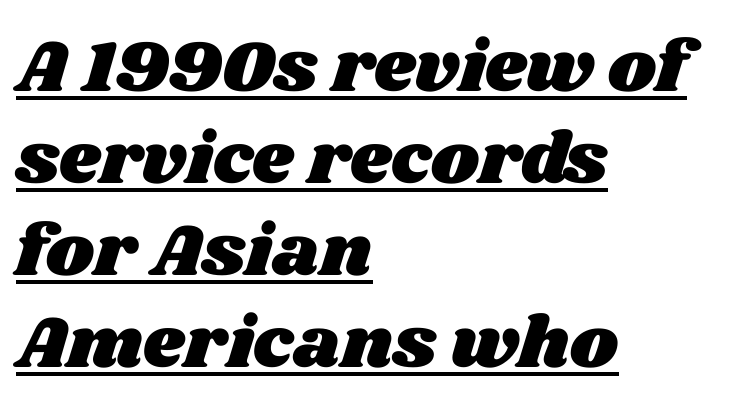
Does extra space separate the letters? No, they use regular spacing. The designer left line spacing at the default. You could not count columns in this text — the font is proportionally spaced. A baseline rule has been typeset under these characters.
